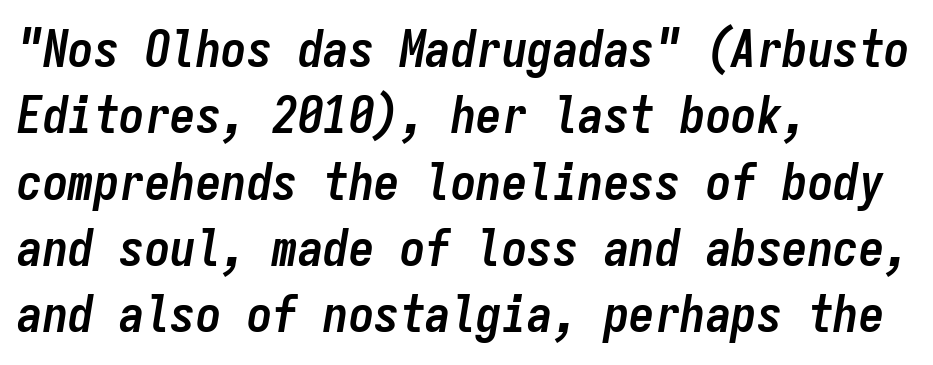
{"italic": "yes", "lean": "right", "slant_degrees": 9, "bold": "yes", "weight": "semibold", "width": "condensed", "stroke_contrast": "low", "x_height": "medium", "monospaced": "yes", "underline": "no", "align": "left", "line_spacing": "normal", "line_spacing_ratio": 1.3, "letter_spacing": "normal", "letter_spacing_em": 0.0, "glyph_px": 51}
